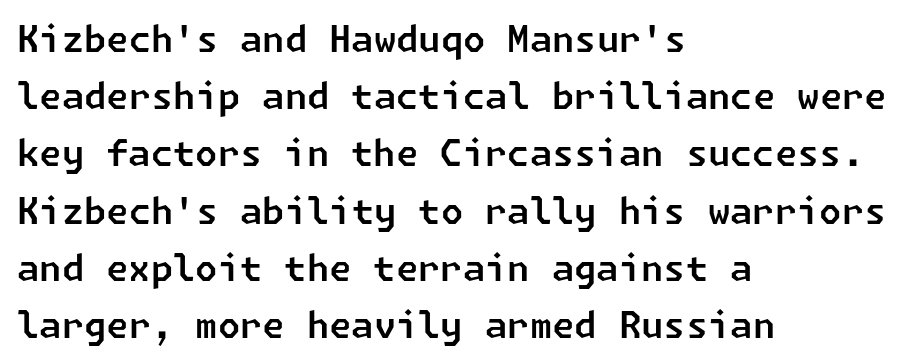
The image shows 36 px sans-serif type; set left-aligned, normal line spacing (1.59x), normal letter spacing, not underlined; low stroke contrast and a medium x-height.
